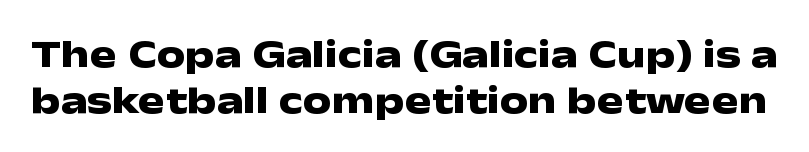
{"serif": "no", "italic": "no", "bold": "yes", "weight": "heavy", "width": "wide", "stroke_contrast": "low", "x_height": "medium", "monospaced": "no", "underline": "no", "line_spacing": "tight", "line_spacing_ratio": 1.15, "letter_spacing": "normal", "letter_spacing_em": 0.0, "glyph_px": 40}
